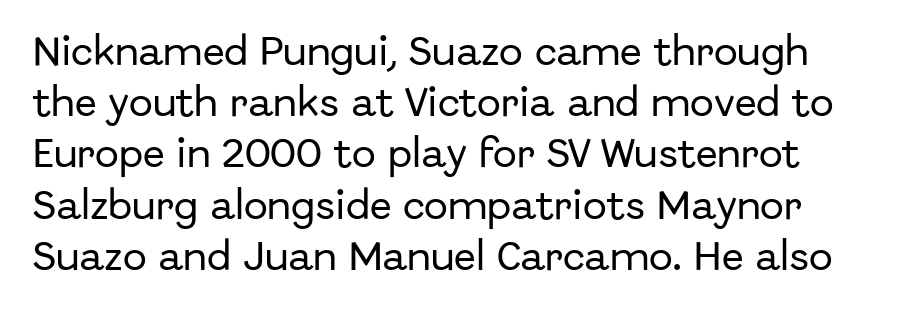
No extra tracking has been applied to these lines. A typesetter would mark this as roman, not italic. A typesetter would call this proportional, since set widths differ per character. Font category for this specimen: sans-serif.
